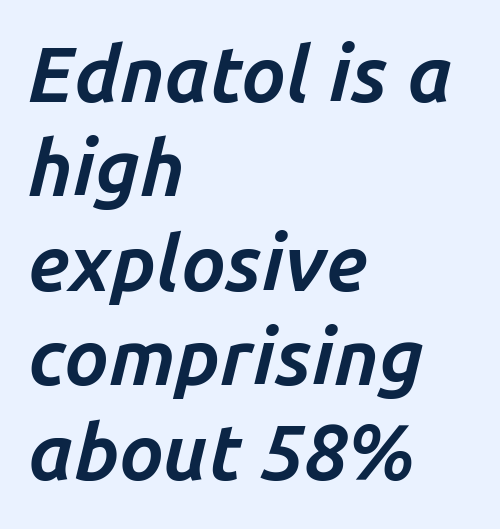
{"italic": "yes", "lean": "right", "slant_degrees": 14, "bold": "yes", "weight": "bold", "width": "normal", "stroke_contrast": "low", "x_height": "medium", "monospaced": "no", "underline": "no", "align": "left", "line_spacing_ratio": 1.21, "letter_spacing": "normal", "letter_spacing_em": 0.0, "glyph_px": 78}
